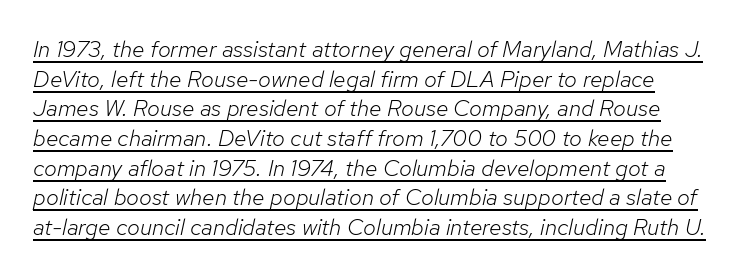
The image shows 23 px text type, italic (leaning right); set normal line spacing (1.29x), normal letter spacing, underlined.
